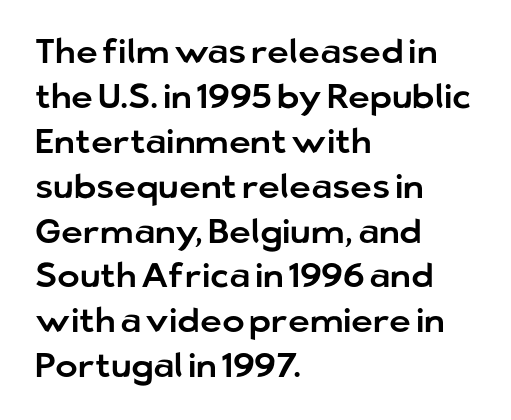
Q: Is the text italic (slanted)? A: No, it is upright.
Q: Is the typeface a serif or a sans-serif typeface? A: Sans-serif.
Q: Is the text underlined? A: No.
Q: How is the paragraph aligned? A: Left-aligned.
Q: Is the spacing between letters normal or unusually wide? A: Normal.
Q: Is the spacing between lines tight, normal or loose? A: Normal.
Q: Width (condensed, normal, or wide)? A: Normal.
Q: Stroke contrast? A: Low.
Q: x-height? A: Medium.
Q: Monospaced? A: No.
